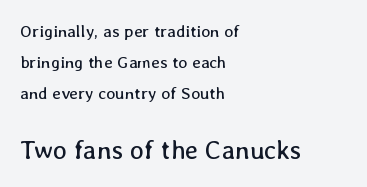
{"italic": "no", "bold": "no", "underline": "no", "align": "left", "line_spacing_ratio": 1.83, "letter_spacing": "normal", "letter_spacing_em": 0.0, "larger_block": "second", "size_ratio": 1.53, "glyph_px": 26}
